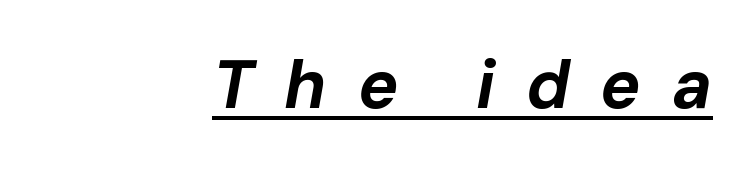
Q: Is the text bold? A: Yes.
Q: Is the text italic (slanted)? A: Yes, it leans right by about 10 degrees.
Q: Is the text underlined? A: Yes.
Q: How is the paragraph aligned? A: Right-aligned.
Q: Is the spacing between letters normal or unusually wide? A: Unusually wide.
Q: Width (condensed, normal, or wide)? A: Normal.
Q: Stroke contrast? A: Low.
Q: x-height? A: Medium.
Q: Monospaced? A: No.
